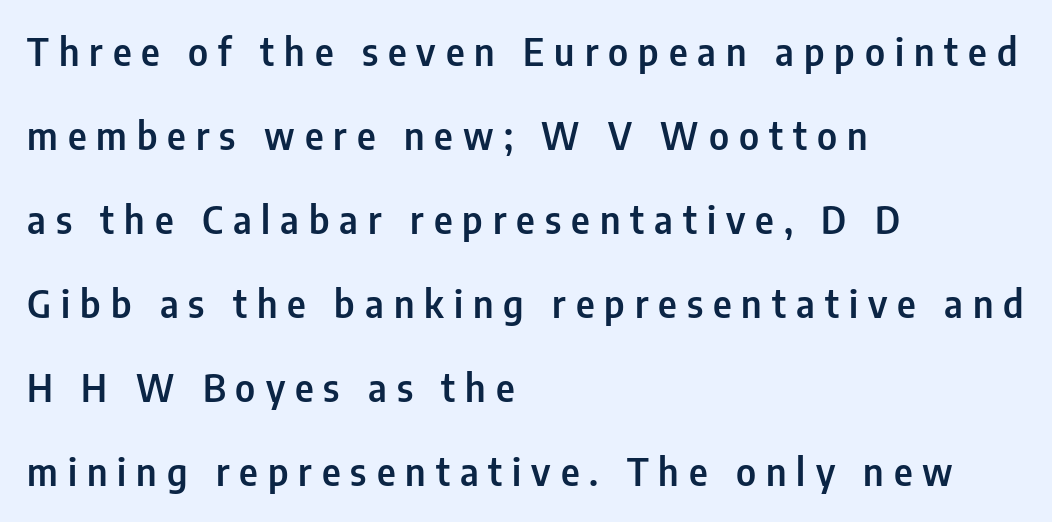
{"serif": "no", "italic": "no", "width": "condensed", "stroke_contrast": "low", "x_height": "medium", "monospaced": "no", "underline": "no", "align": "left", "line_spacing": "loose", "line_spacing_ratio": 2.27, "letter_spacing": "wide", "letter_spacing_em": 0.27, "glyph_px": 37}
